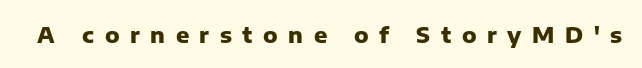
Q: Is the text bold? A: Yes.
Q: Is the text italic (slanted)? A: No, it is upright.
Q: Is the text underlined? A: No.
Q: Is the spacing between letters normal or unusually wide? A: Unusually wide.
